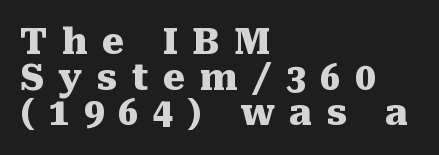
{"serif": "yes", "italic": "no", "bold": "yes", "weight": "heavy", "width": "normal", "stroke_contrast": "medium", "x_height": "medium", "monospaced": "no", "underline": "no", "align": "left", "line_spacing": "tight", "line_spacing_ratio": 0.99, "letter_spacing": "wide", "letter_spacing_em": 0.4, "glyph_px": 36}
